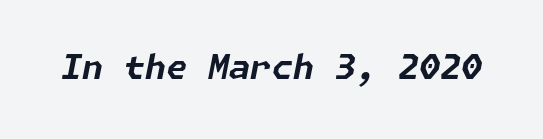
The image shows 34 px bold type, italic (leaning right); set normal letter spacing, not underlined; low stroke contrast and a medium x-height.
